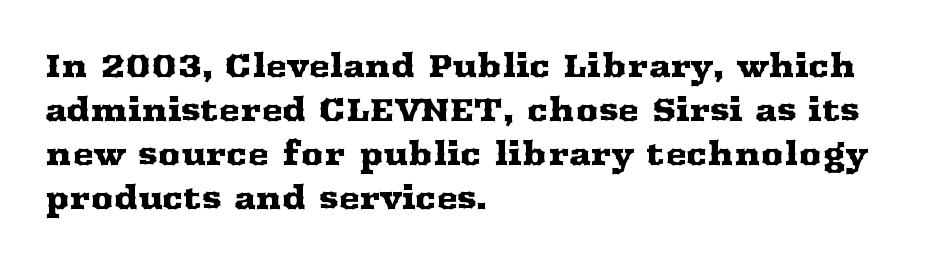
Q: Is the text italic (slanted)? A: No, it is upright.
Q: Is the typeface a serif or a sans-serif typeface? A: Serif.
Q: Is the text underlined? A: No.
Q: How is the paragraph aligned? A: Left-aligned.
Q: Is the spacing between letters normal or unusually wide? A: Normal.
Q: Is the spacing between lines tight, normal or loose? A: Normal.
Q: Width (condensed, normal, or wide)? A: Wide.
Q: Stroke contrast? A: Medium.
Q: x-height? A: Medium.
Q: Monospaced? A: No.
